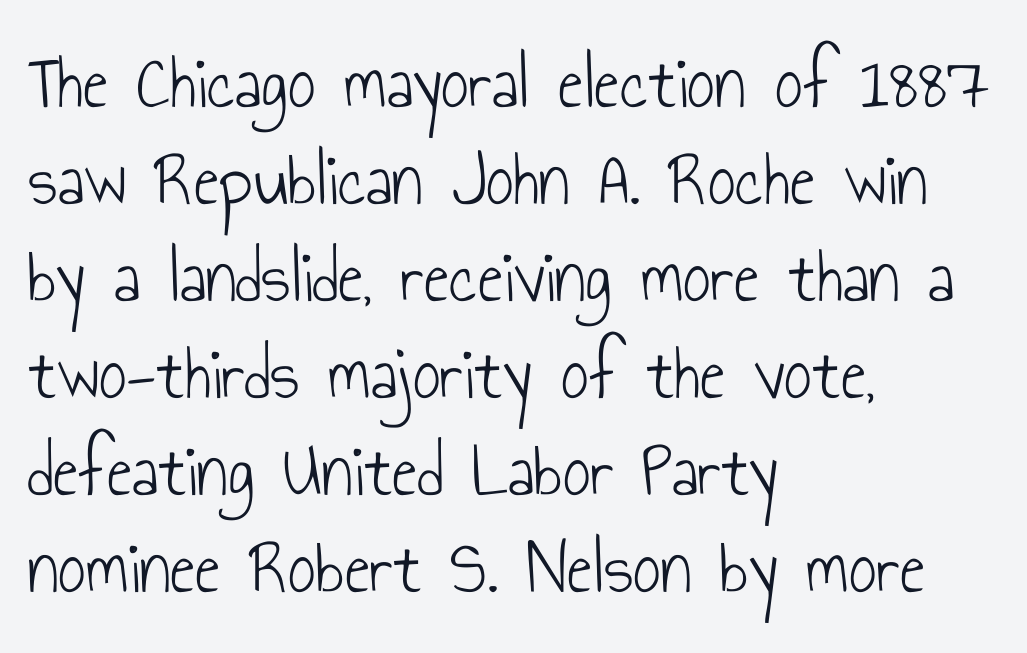
The font's upright variant was chosen for this text. Weight: in the light-to-regular range. Letterform terminals end flat and unadorned throughout the passage. Does the leading feel generous? No, just average. This rendering leaves character spacing at its baseline value.
